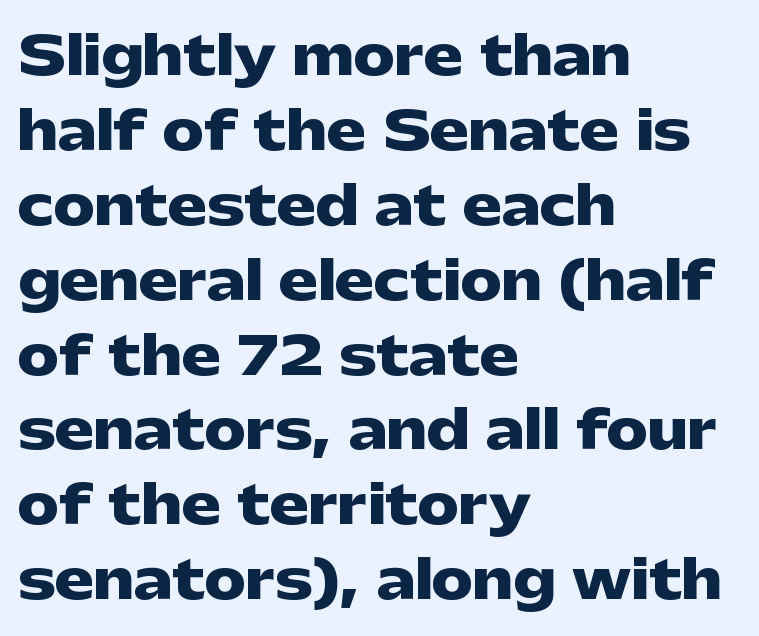
Q: Is the text bold? A: Yes.
Q: Is the text italic (slanted)? A: No, it is upright.
Q: Is the typeface a serif or a sans-serif typeface? A: Sans-serif.
Q: Is the text underlined? A: No.
Q: How is the paragraph aligned? A: Left-aligned.
Q: Is the spacing between letters normal or unusually wide? A: Normal.
Q: Is the spacing between lines tight, normal or loose? A: Normal.
Q: Width (condensed, normal, or wide)? A: Wide.
Q: Stroke contrast? A: Low.
Q: x-height? A: Medium.
Q: Monospaced? A: No.
